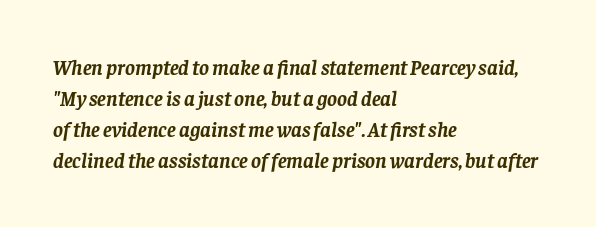
{"italic": "yes", "lean": "right", "slant_degrees": 8, "bold": "yes", "underline": "no", "align": "left", "line_spacing": "normal", "line_spacing_ratio": 1.48, "letter_spacing": "normal", "letter_spacing_em": 0.0, "glyph_px": 21}
